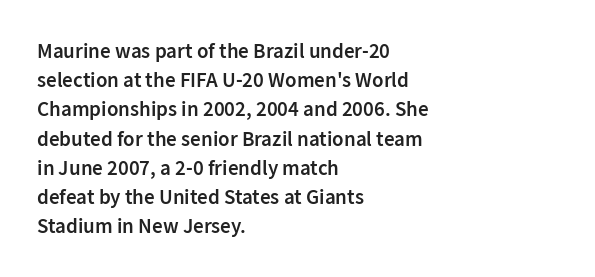
The face used here is a semibold: visibly heavier than regular, lighter than bold. Italic? Not at all — the glyphs are vertical. Default kerning and tracking; the words read as compact shapes. The paragraph shown leans on its left margin. Clear beneath every line of the passage.
